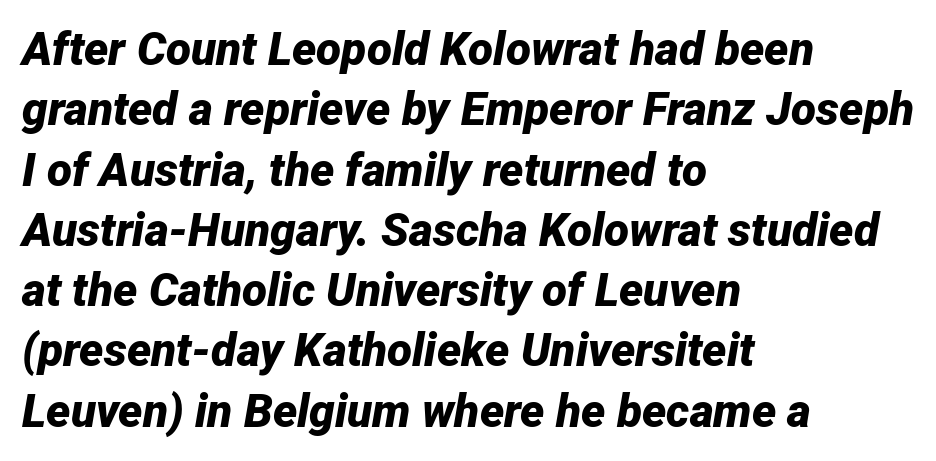
The image shows 46 px bold type, italic (leaning right); set left-aligned, normal line spacing (1.31x), normal letter spacing, not underlined; low stroke contrast and a medium x-height.
